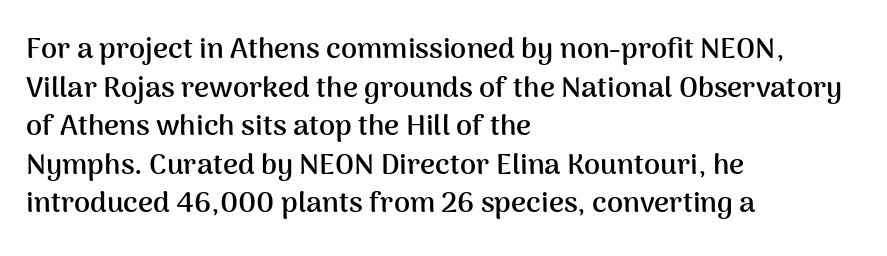
Q: Is the text bold? A: Yes.
Q: Is the text italic (slanted)? A: No, it is upright.
Q: Is the typeface a serif or a sans-serif typeface? A: Sans-serif.
Q: Is the text underlined? A: No.
Q: How is the paragraph aligned? A: Left-aligned.
Q: Is the spacing between letters normal or unusually wide? A: Normal.
Q: Is the spacing between lines tight, normal or loose? A: Normal.
Q: Width (condensed, normal, or wide)? A: Normal.
Q: Stroke contrast? A: Medium.
Q: x-height? A: Medium.
Q: Monospaced? A: No.
